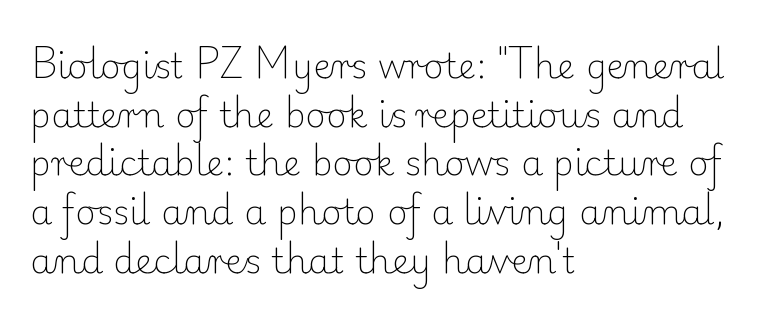
The image shows 35 px light serif type, upright; set left-aligned, normal line spacing (1.39x), normal letter spacing, not underlined; low stroke contrast and a small x-height.
